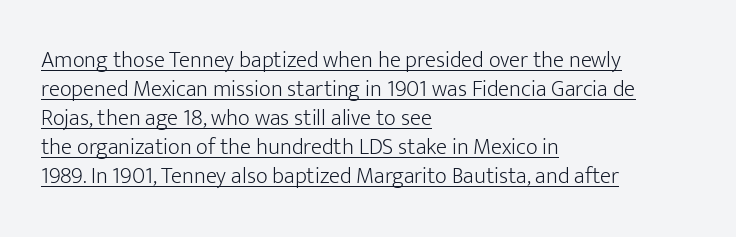
{"italic": "no", "bold": "no", "underline": "yes", "align": "left", "line_spacing": "normal", "line_spacing_ratio": 1.26, "letter_spacing": "normal", "letter_spacing_em": 0.0, "glyph_px": 23}
